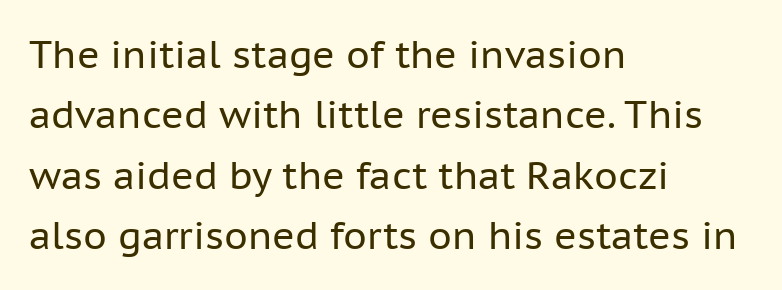
{"serif": "no", "italic": "no", "bold": "no", "weight": "regular", "width": "normal", "stroke_contrast": "low", "x_height": "medium", "monospaced": "no", "underline": "no", "align": "left", "line_spacing": "normal", "line_spacing_ratio": 1.59, "letter_spacing": "normal", "letter_spacing_em": 0.0, "glyph_px": 38}
